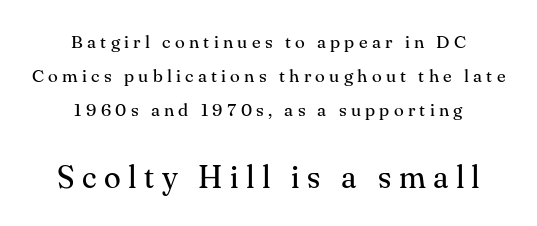
{"serif": "yes", "italic": "no", "bold": "no", "weight": "regular", "width": "normal", "stroke_contrast": "medium", "x_height": "small", "monospaced": "no", "underline": "no", "align": "center", "line_spacing_ratio": 1.89, "letter_spacing": "wide", "letter_spacing_em": 0.24, "larger_block": "second", "size_ratio": 1.72, "glyph_px": 31}
